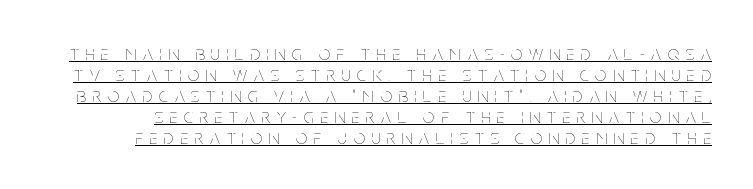
The letters stand upright; this is a roman face. Stems and bowls with no extra thickness — not bold. Glyph-to-glyph distance is far greater than everyday printed text. This rendering features underlined lettering. What's the leading like? Squeezed, with rows nearly overlapping.
